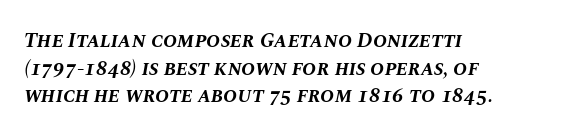
Q: Is the text bold? A: Yes.
Q: Is the text italic (slanted)? A: Yes, it leans right by about 10 degrees.
Q: Is the text underlined? A: No.
Q: How is the paragraph aligned? A: Left-aligned.
Q: Is the spacing between letters normal or unusually wide? A: Normal.
Q: Is the spacing between lines tight, normal or loose? A: Normal.
